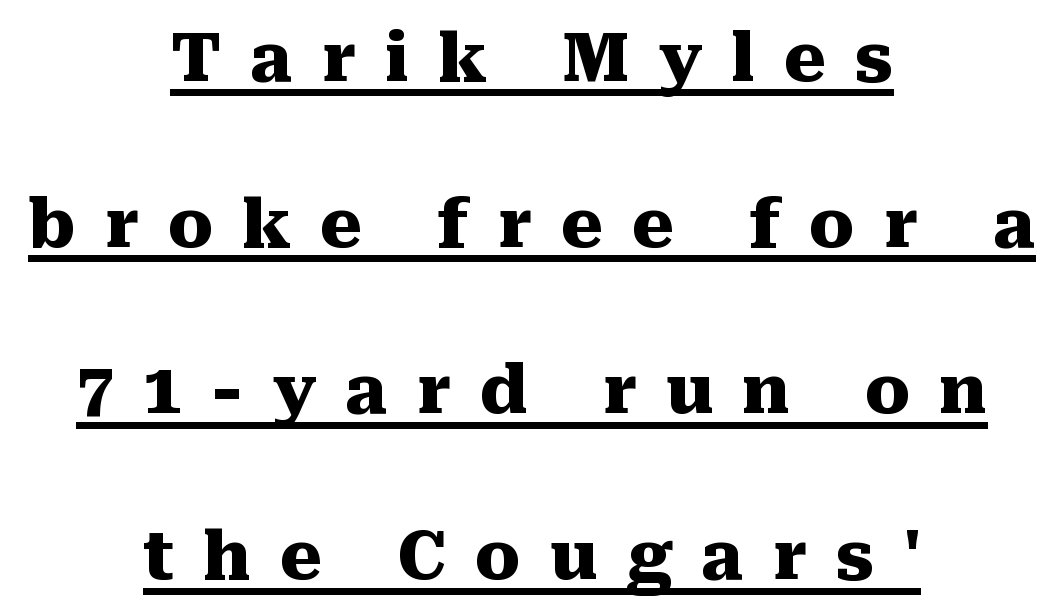
Quick note: underline on. Is this a fixed-width face? No — the glyphs have proportional, varying widths. If you drew a line through each stem, it would be perfectly vertical. Regarding serifs, this sample has them.
